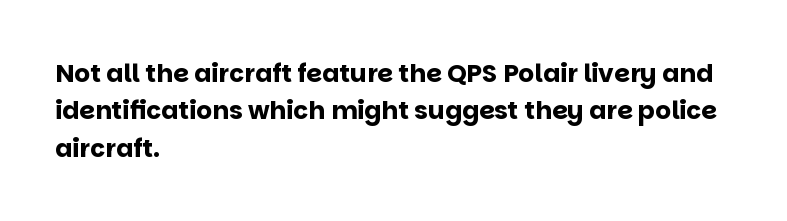
Q: Is the text bold? A: Yes.
Q: Is the text italic (slanted)? A: No, it is upright.
Q: Is the text underlined? A: No.
Q: How is the paragraph aligned? A: Left-aligned.
Q: Is the spacing between letters normal or unusually wide? A: Normal.
Q: Is the spacing between lines tight, normal or loose? A: Normal.
